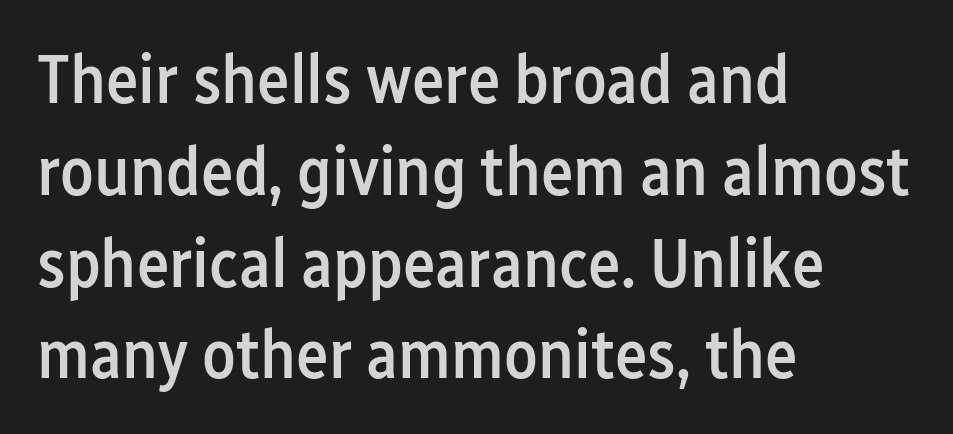
The image shows 69 px semibold, condensed sans-serif type, upright; set left-aligned, normal line spacing (1.33x), normal letter spacing, not underlined; low stroke contrast and a medium x-height.
